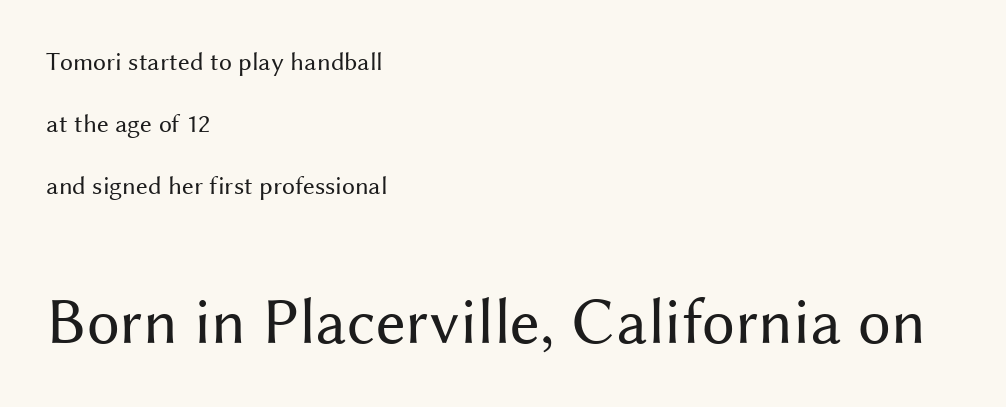
What's the leading like? Stretched, with rows far apart. Varying glyph widths throughout — classic text-font behaviour. The axis of the letterforms is exactly vertical. Visually the block forms a straight wall on the left and a jagged coastline on the right.
